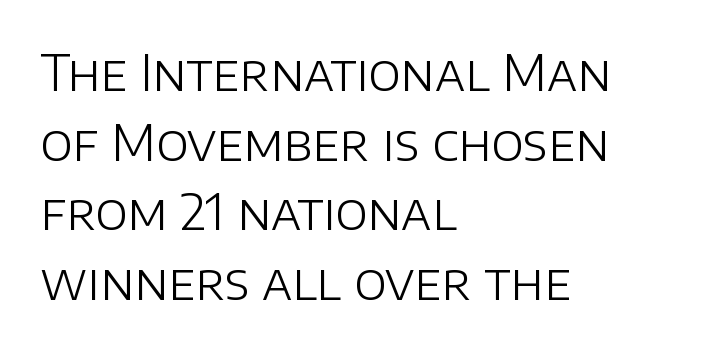
The image shows 49 px light sans-serif type, upright; set left-aligned, normal line spacing (1.42x), normal letter spacing, not underlined; low stroke contrast and a large x-height.
